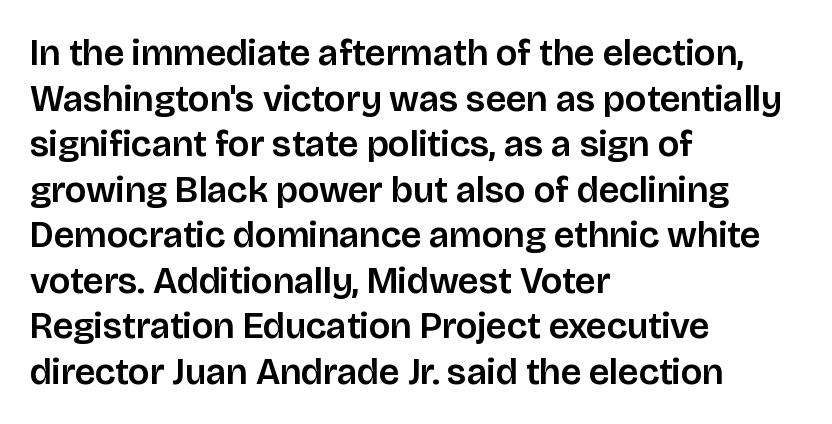
Q: Is the text italic (slanted)? A: No, it is upright.
Q: Is the typeface a serif or a sans-serif typeface? A: Sans-serif.
Q: Is the text underlined? A: No.
Q: How is the paragraph aligned? A: Left-aligned.
Q: Is the spacing between letters normal or unusually wide? A: Normal.
Q: Width (condensed, normal, or wide)? A: Normal.
Q: Stroke contrast? A: Low.
Q: x-height? A: Large.
Q: Monospaced? A: No.
